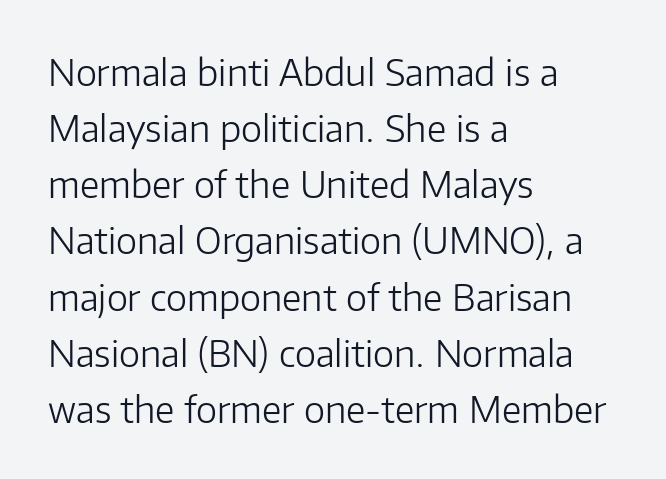
{"serif": "no", "italic": "no", "bold": "no", "weight": "light", "width": "normal", "stroke_contrast": "low", "x_height": "medium", "monospaced": "no", "underline": "no", "align": "left", "line_spacing": "normal", "line_spacing_ratio": 1.56, "letter_spacing": "normal", "letter_spacing_em": 0.0, "glyph_px": 36}
